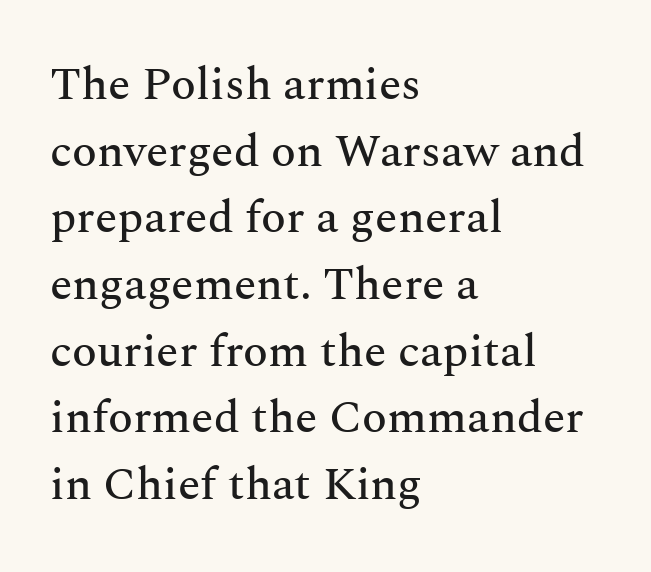
The lettering stays uniformly vertical, giving the passage a roman look. Examine the stroke ends and you'll spot serifs. Do the characters align in a grid? No, the font is proportional. Where is the straight margin? On the left.
